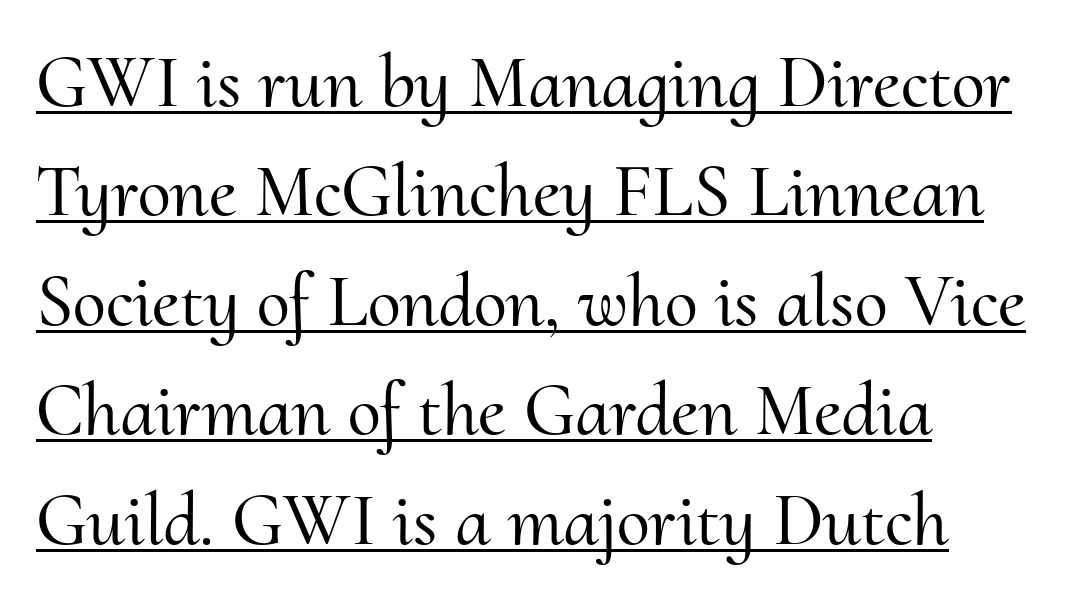
Does extra space separate the letters? No, they use regular spacing. Baseline-to-baseline distance is the conventional proportion of letter height. Proportional: the letters do not fall into vertical columns. If you drew a ruler down the left edge, every line would touch it.
